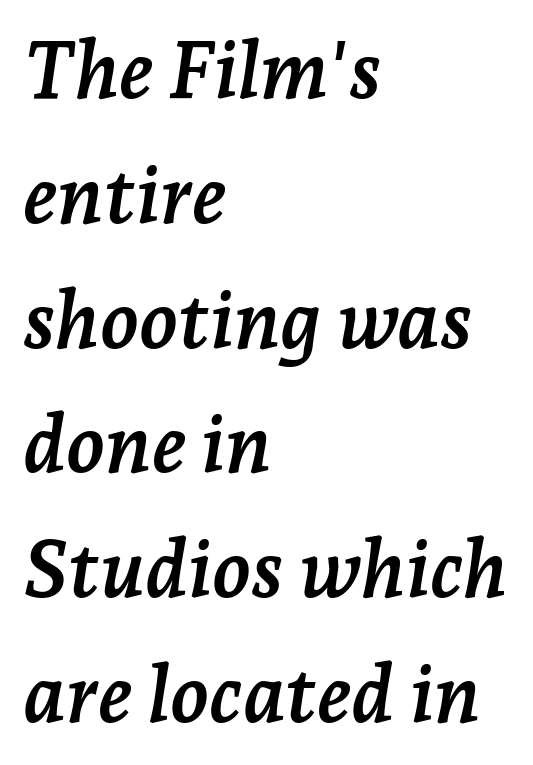
{"serif": "yes", "italic": "yes", "lean": "right", "slant_degrees": 7, "bold": "yes", "weight": "semibold", "width": "normal", "stroke_contrast": "low", "x_height": "medium", "monospaced": "no", "underline": "no", "align": "left", "line_spacing": "normal", "line_spacing_ratio": 1.58, "letter_spacing": "normal", "letter_spacing_em": 0.0, "glyph_px": 79}
